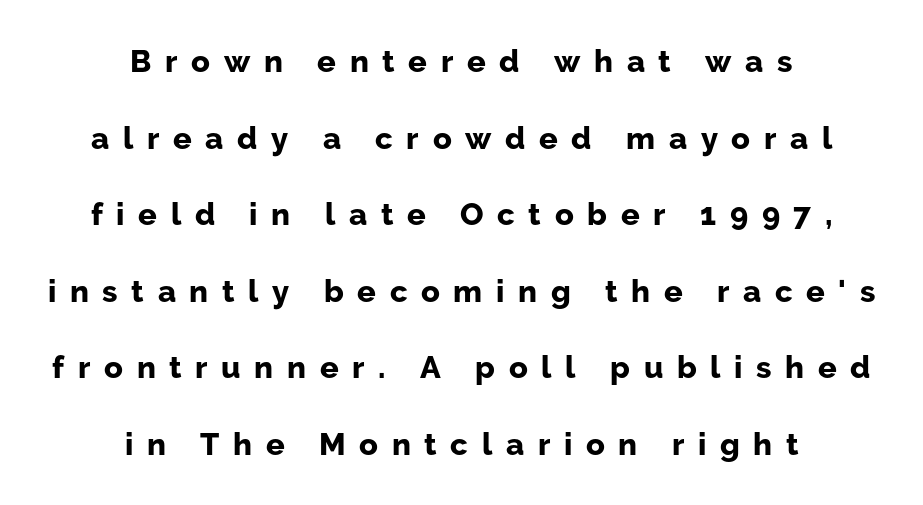
Words float on clear page, feet unadorned. Posture: straight, roman, zero tilt. Rows of type keep a wide berth in the vertical direction. Here the designer chose a conventional face with non-uniform glyph widths. The font family rendered here belongs to the sans-serif group.
